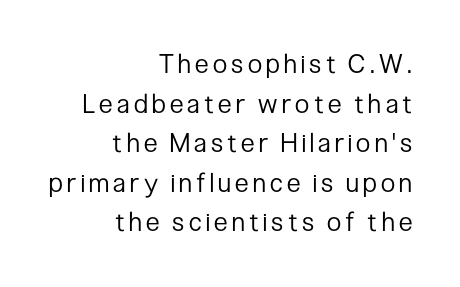
Q: Is the text bold? A: No.
Q: Is the text italic (slanted)? A: No, it is upright.
Q: Is the text underlined? A: No.
Q: How is the paragraph aligned? A: Right-aligned.
Q: Is the spacing between lines tight, normal or loose? A: Normal.
